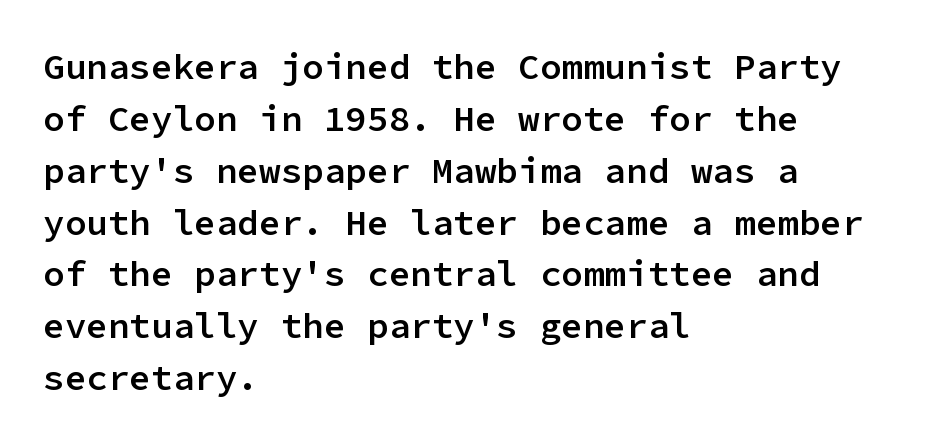
{"serif": "no", "italic": "no", "bold": "semi", "weight": "semibold", "width": "normal", "stroke_contrast": "low", "x_height": "medium", "monospaced": "yes", "underline": "no", "align": "left", "line_spacing": "normal", "line_spacing_ratio": 1.44, "letter_spacing": "normal", "letter_spacing_em": 0.0, "glyph_px": 36}
